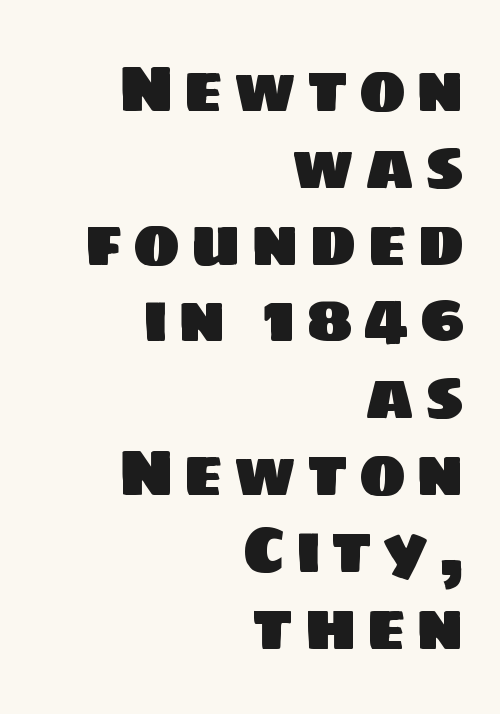
The image shows 64 px sans-serif type; set right-aligned, line spacing 1.2x, not underlined; low stroke contrast and a large x-height.
